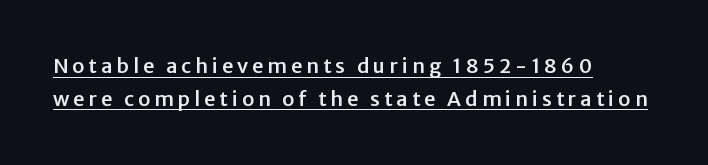
Posture: straight, roman, zero tilt. Notice how the passage keeps a crisp vertical edge on the left only. Spacing between characters has been opened up far beyond the box default. Baseline-to-baseline distance is the conventional proportion of letter height. This is underlined copy, the kind a proofreader might mark for attention.
